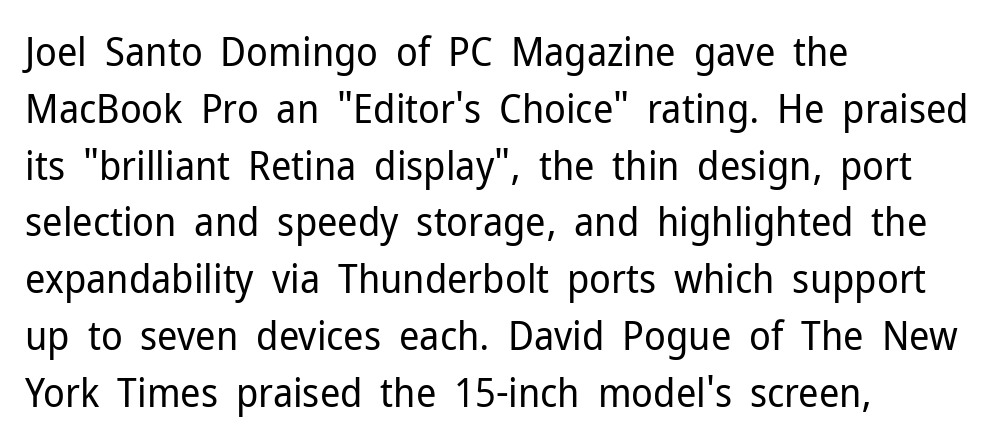
The image shows 40 px regular-weight sans-serif type, upright; set left-aligned, normal line spacing (1.42x), normal letter spacing, not underlined; low stroke contrast and a medium x-height.
